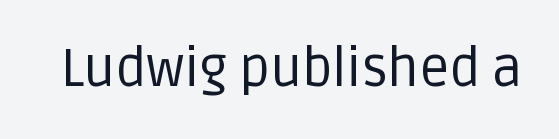
Q: Is the text bold? A: No.
Q: Is the text italic (slanted)? A: No, it is upright.
Q: Is the typeface a serif or a sans-serif typeface? A: Sans-serif.
Q: Is the text underlined? A: No.
Q: Is the spacing between letters normal or unusually wide? A: Normal.
Q: Width (condensed, normal, or wide)? A: Normal.
Q: Stroke contrast? A: Low.
Q: x-height? A: Large.
Q: Monospaced? A: No.
